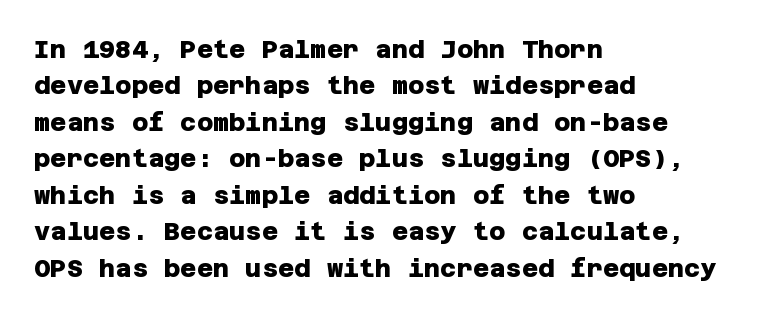
{"bold": "yes", "underline": "no", "align": "left", "line_spacing": "normal", "line_spacing_ratio": 1.46, "letter_spacing": "normal", "letter_spacing_em": 0.0, "glyph_px": 25}
